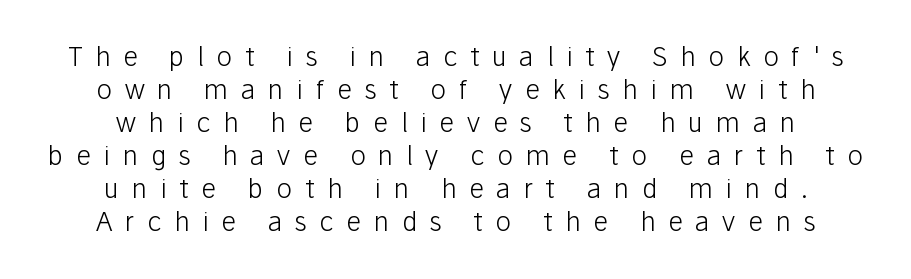
The image shows 26 px text type, upright; set centered, normal line spacing (1.27x), unusually wide letter spacing (+0.49 em), not underlined.
